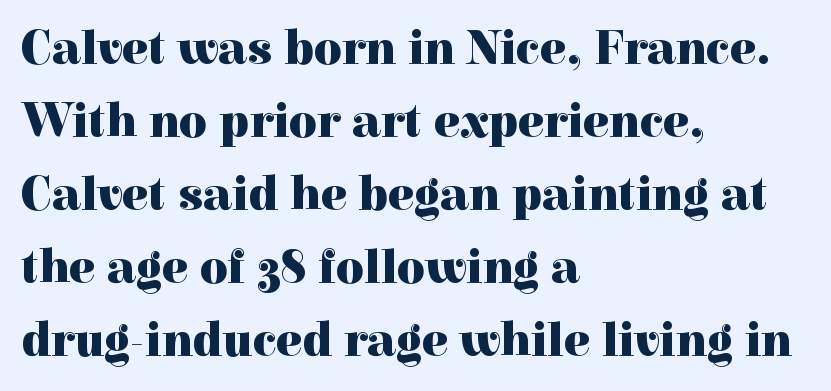
Q: Is the text bold? A: Yes.
Q: Is the text italic (slanted)? A: No, it is upright.
Q: Is the typeface a serif or a sans-serif typeface? A: Serif.
Q: Is the text underlined? A: No.
Q: How is the paragraph aligned? A: Left-aligned.
Q: Is the spacing between letters normal or unusually wide? A: Normal.
Q: Is the spacing between lines tight, normal or loose? A: Normal.
Q: Width (condensed, normal, or wide)? A: Normal.
Q: x-height? A: Medium.
Q: Monospaced? A: No.
